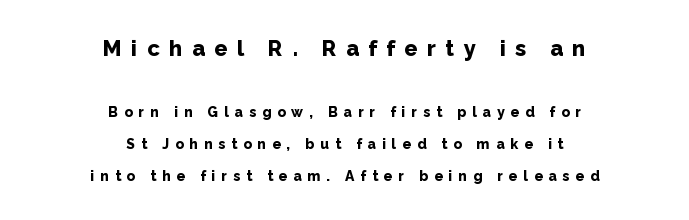
Plain, unruled lines of type. Heavy, bold letterforms. Visually, the top section dominates because its glyphs are scaled up. These lines were composed using upright roman letters. The lines in this sample share a center point and differ in where they start and stop.
